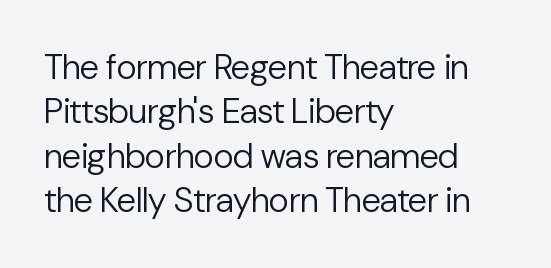
Here the designer chose a conventional face with non-uniform glyph widths. Letters rest on an invisible, unmarked baseline. Words appear dense and cohesive because spacing is normal. The glyphs in this specimen are sans serif.
